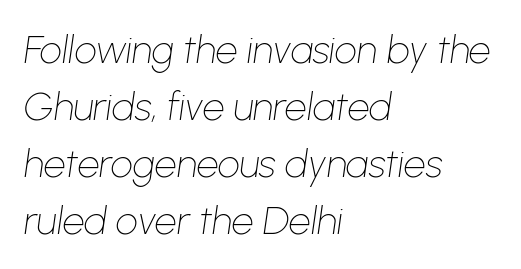
The image shows 39 px thin type, italic (leaning right); set left-aligned, normal line spacing (1.46x), normal letter spacing, not underlined; low stroke contrast and a medium x-height.
